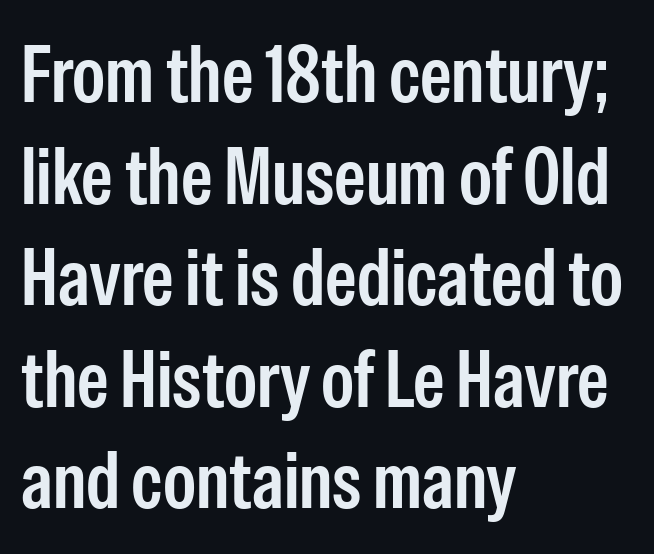
{"serif": "no", "italic": "no", "bold": "semi", "weight": "semibold", "width": "condensed", "stroke_contrast": "low", "x_height": "medium", "monospaced": "no", "underline": "no", "align": "left", "line_spacing": "normal", "line_spacing_ratio": 1.27, "letter_spacing": "normal", "letter_spacing_em": 0.0, "glyph_px": 80}
